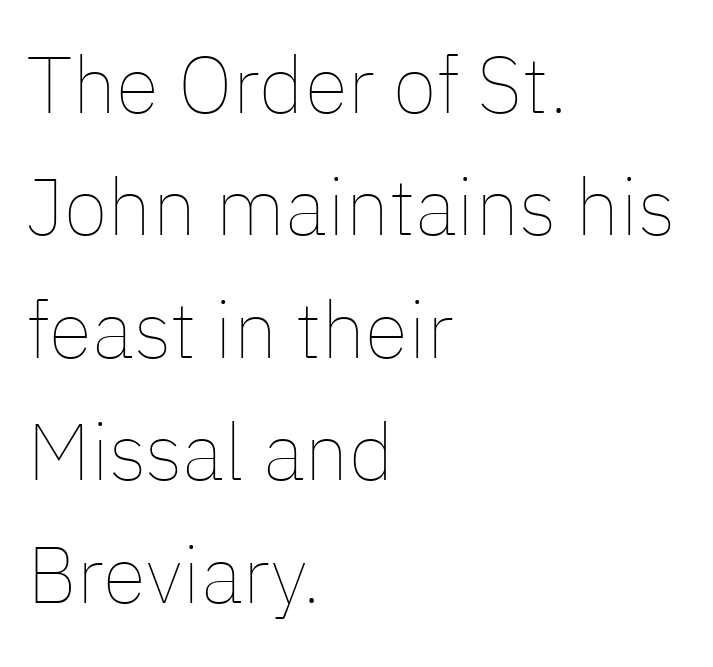
Q: Is the text bold? A: No.
Q: Is the text italic (slanted)? A: No, it is upright.
Q: Is the text underlined? A: No.
Q: How is the paragraph aligned? A: Left-aligned.
Q: Is the spacing between letters normal or unusually wide? A: Normal.
Q: Is the spacing between lines tight, normal or loose? A: Normal.
Q: Width (condensed, normal, or wide)? A: Normal.
Q: Stroke contrast? A: Low.
Q: x-height? A: Medium.
Q: Monospaced? A: No.
